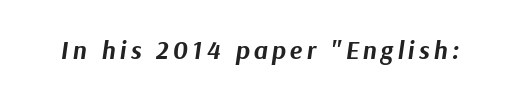
Q: Is the text bold? A: Yes.
Q: Is the text italic (slanted)? A: Yes, it leans right by about 9 degrees.
Q: Is the text underlined? A: No.
